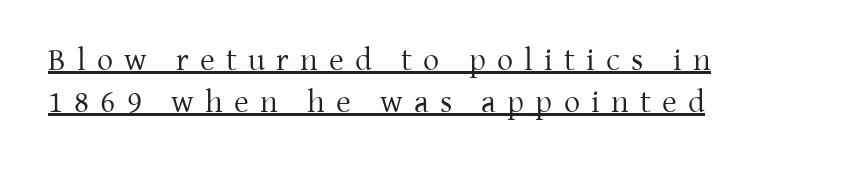
Underlining? Definitely there. This is serif lettering, the kind often seen in printed books. Layout note: lines flush left. These lines have a slow, spaced-out rhythm from letter to letter.
